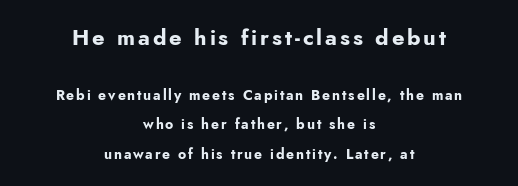
Any mark beneath the type? The region is blank. Notice how the passage keeps no hard edge, just a central spine. If you squint, the top block still reads clearly — it's the larger of the two. Notice how the stems are strictly vertical — no italics here.
